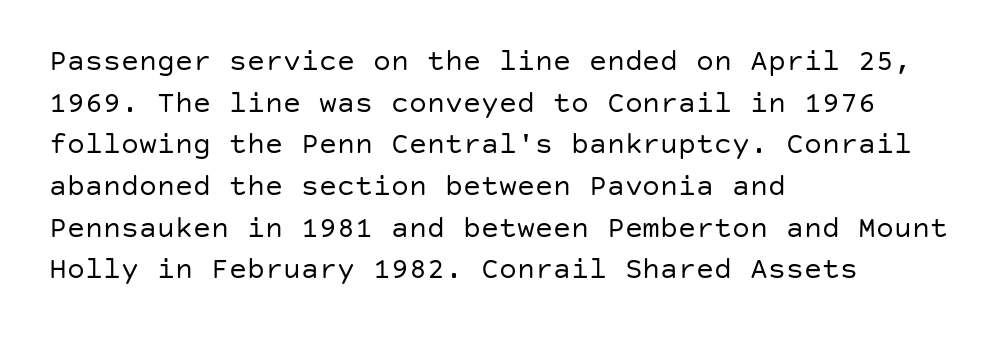
Q: Is the text bold? A: No.
Q: Is the text italic (slanted)? A: No, it is upright.
Q: Is the typeface a serif or a sans-serif typeface? A: Sans-serif.
Q: Is the text underlined? A: No.
Q: How is the paragraph aligned? A: Left-aligned.
Q: Is the spacing between letters normal or unusually wide? A: Normal.
Q: Is the spacing between lines tight, normal or loose? A: Normal.
Q: Width (condensed, normal, or wide)? A: Normal.
Q: Stroke contrast? A: Low.
Q: x-height? A: Large.
